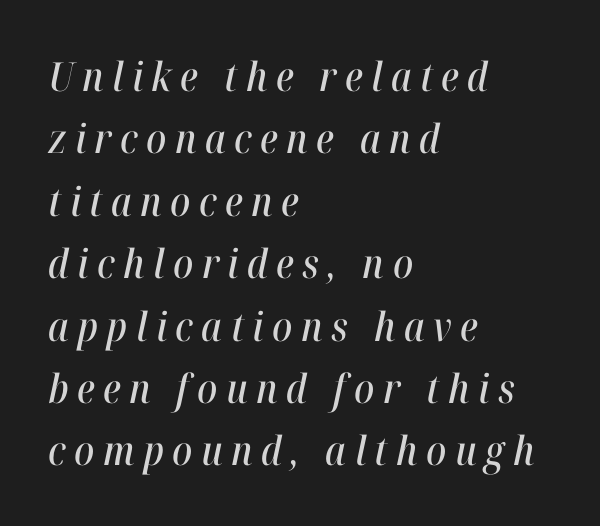
Looks like regular typesetting: each glyph gets only the width it needs. Between one letter and the next there's a generous, obvious gap. Compared with typical paragraphs, the rows here are spaced about the same. Line beginnings align vertically; line endings do not.
